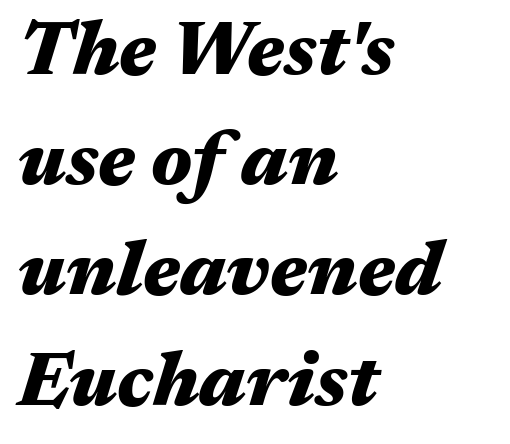
The image shows 76 px heavy, wide type, italic (leaning right); set left-aligned, normal line spacing (1.45x), normal letter spacing, not underlined; medium stroke contrast and a medium x-height.
